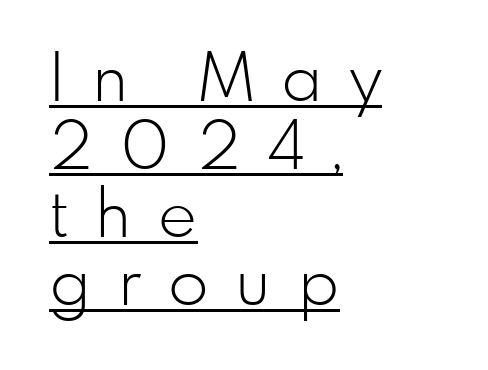
{"serif": "no", "italic": "no", "bold": "no", "weight": "light", "width": "normal", "stroke_contrast": "low", "x_height": "small", "monospaced": "no", "underline": "yes", "align": "left", "line_spacing": "tight", "line_spacing_ratio": 1.03, "letter_spacing": "wide", "letter_spacing_em": 0.41, "glyph_px": 66}
